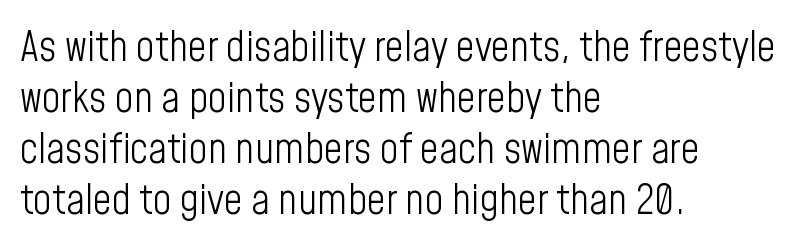
Q: Is the text bold? A: No.
Q: Is the text italic (slanted)? A: No, it is upright.
Q: Is the typeface a serif or a sans-serif typeface? A: Sans-serif.
Q: Is the text underlined? A: No.
Q: How is the paragraph aligned? A: Left-aligned.
Q: Is the spacing between letters normal or unusually wide? A: Normal.
Q: Width (condensed, normal, or wide)? A: Condensed.
Q: Stroke contrast? A: Low.
Q: x-height? A: Medium.
Q: Monospaced? A: No.
